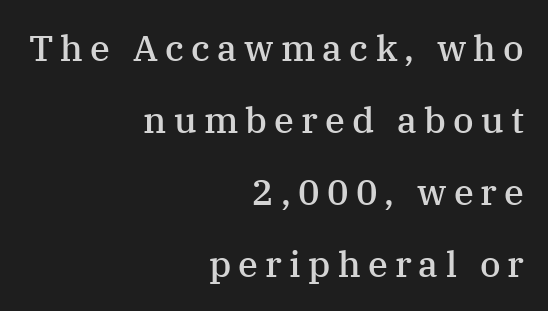
{"serif": "yes", "italic": "no", "bold": "semi", "weight": "semibold", "width": "normal", "stroke_contrast": "medium", "x_height": "medium", "monospaced": "no", "underline": "no", "align": "right", "line_spacing": "loose", "line_spacing_ratio": 2.0, "letter_spacing": "wide", "letter_spacing_em": 0.2, "glyph_px": 36}
